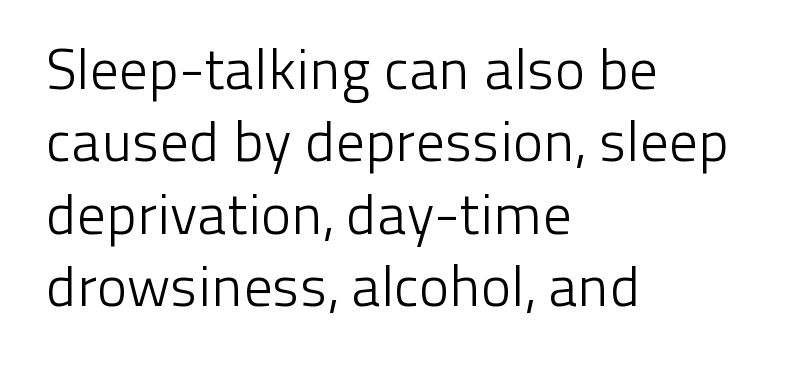
All the whitespace from short lines collects on the right. Nothing heavy about these letters — not bold at all. Looks like regular typesetting: each glyph gets only the width it needs. The foot of each line stays bare and open.
